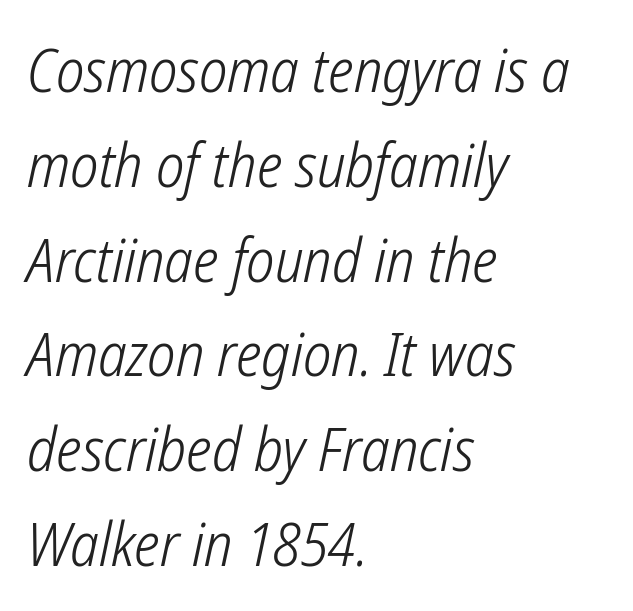
These lines sit exactly where default settings would place them. Line beginnings align vertically; line endings do not. The words here are not underlined. In terms of letterspacing, this is plain default setting. Character widths vary here, with narrow letters taking less room than wide ones. To sum up the face: it is a sans, with no serifs.
